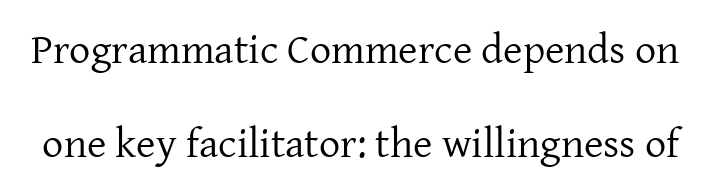
The lettering stays uniformly vertical, giving the passage a roman look. Descenders hang freely into open space. Widely set lines give the paragraph a tall, airy silhouette. Old-style or modern, the face here clearly has serifs. Looks like regular typesetting: each glyph gets only the width it needs.
